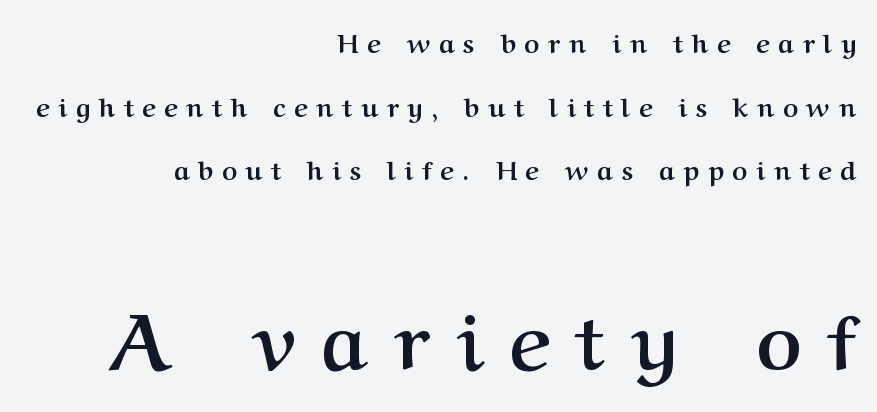
The image shows 78 px semibold serif type, upright; set right-aligned, loose line spacing (2.45x), unusually wide letter spacing (+0.34 em), not underlined; the second (bottom) block is 3.0x larger; medium stroke contrast and a medium x-height.
